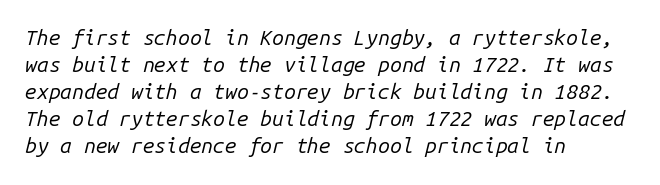
The image shows 21 px text type, italic (leaning right); set left-aligned, normal line spacing (1.29x), normal letter spacing, not underlined.
